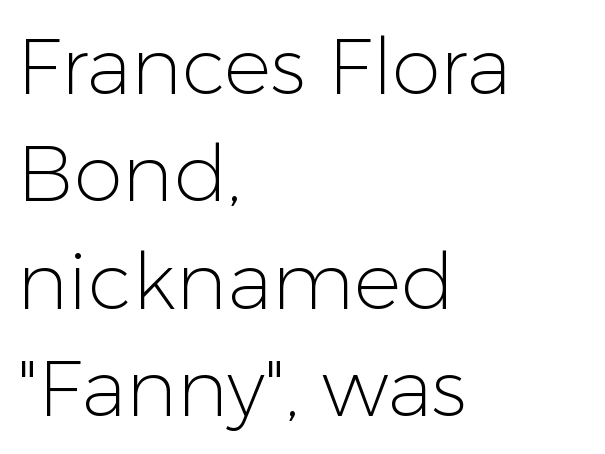
Typeset ragged right — the left edge is the straight one. The lines sit at an ordinary, default distance from one another. Here the glyphs are tracked normally, forming tight word shapes. The typography opts for an upright posture over an oblique one. The rendering uses natural spacing where letterforms have individual widths.
